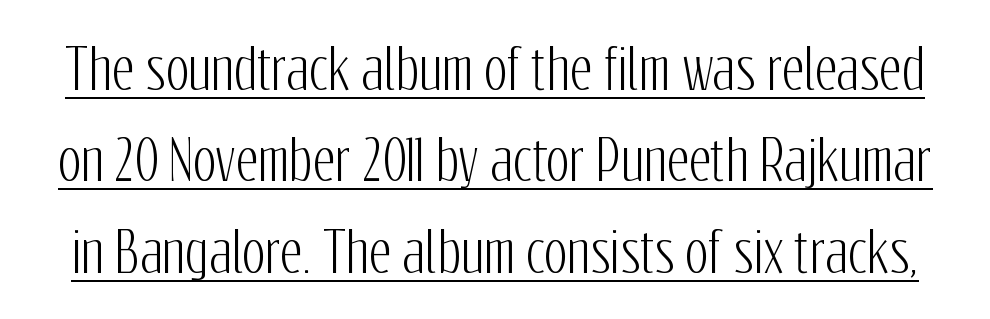
The image shows 55 px condensed sans-serif type, upright; set normal line spacing (1.66x), normal letter spacing, underlined; low stroke contrast and a medium x-height.
